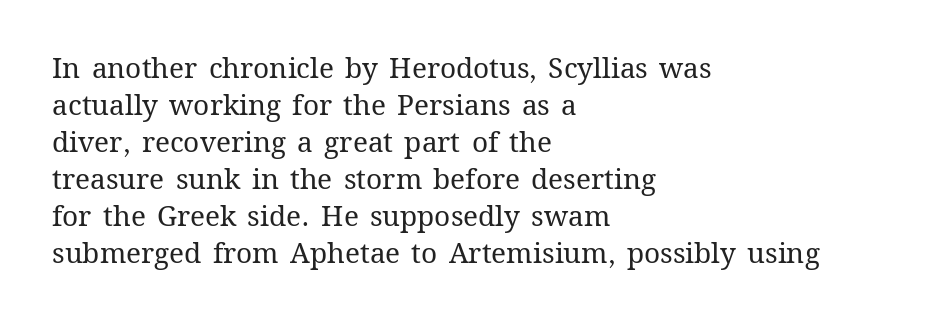
Q: Is the text bold? A: No.
Q: Is the text italic (slanted)? A: No, it is upright.
Q: Is the text underlined? A: No.
Q: How is the paragraph aligned? A: Left-aligned.
Q: Is the spacing between letters normal or unusually wide? A: Normal.
Q: Is the spacing between lines tight, normal or loose? A: Normal.
Q: Width (condensed, normal, or wide)? A: Normal.
Q: Stroke contrast? A: Medium.
Q: x-height? A: Medium.
Q: Monospaced? A: No.
